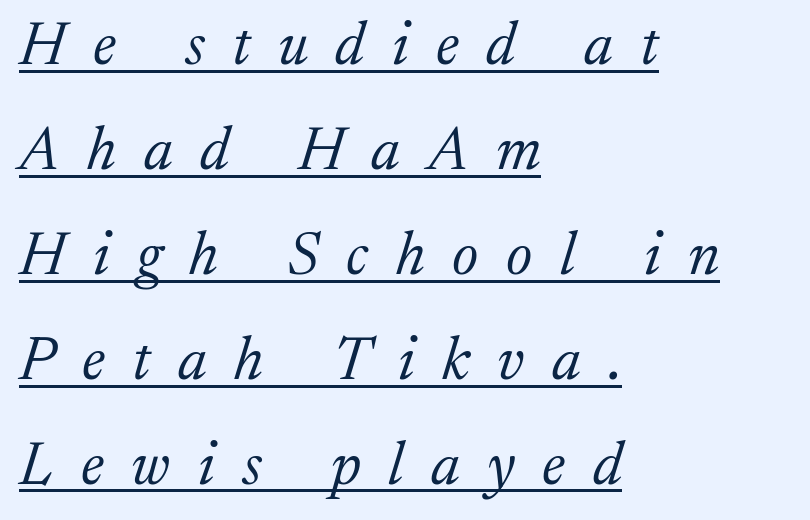
The image shows 61 px light serif type, italic (leaning right); set left-aligned, line spacing 1.72x, unusually wide letter spacing (+0.45 em), underlined; medium stroke contrast and a medium x-height.
